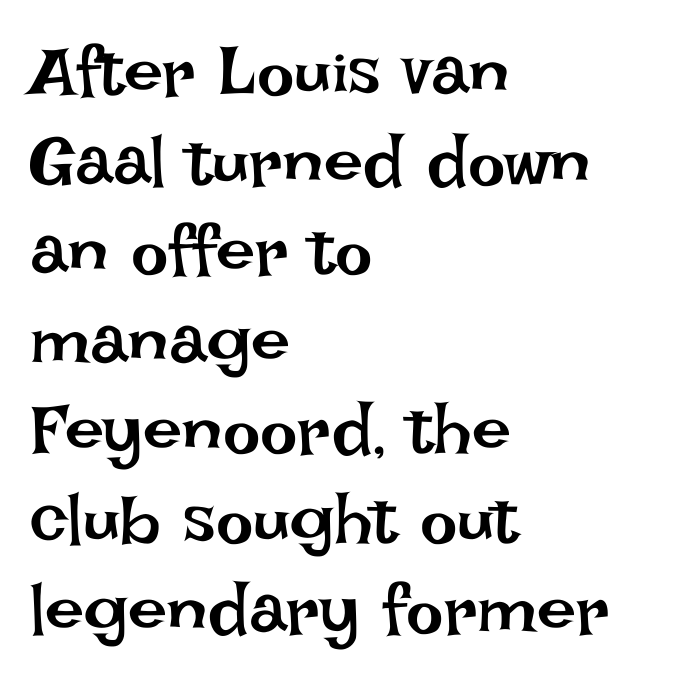
{"italic": "no", "bold": "no", "weight": "regular", "width": "normal", "stroke_contrast": "low", "x_height": "large", "monospaced": "no", "underline": "no", "align": "left", "line_spacing": "normal", "line_spacing_ratio": 1.28, "letter_spacing": "normal", "letter_spacing_em": 0.0, "glyph_px": 70}
